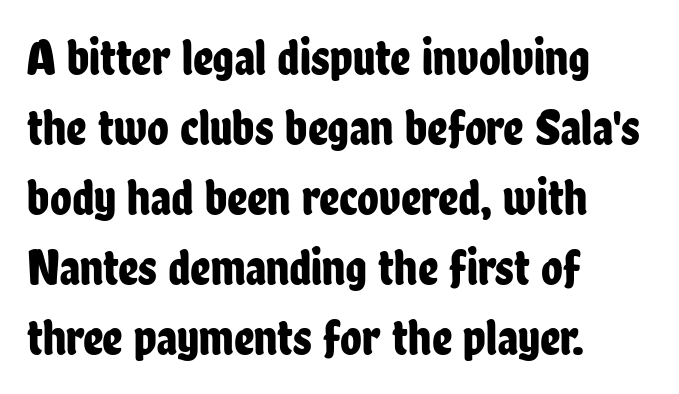
{"serif": "no", "italic": "no", "width": "condensed", "stroke_contrast": "low", "x_height": "medium", "monospaced": "no", "underline": "no", "align": "left", "line_spacing": "normal", "line_spacing_ratio": 1.4, "letter_spacing": "normal", "letter_spacing_em": 0.0, "glyph_px": 50}
